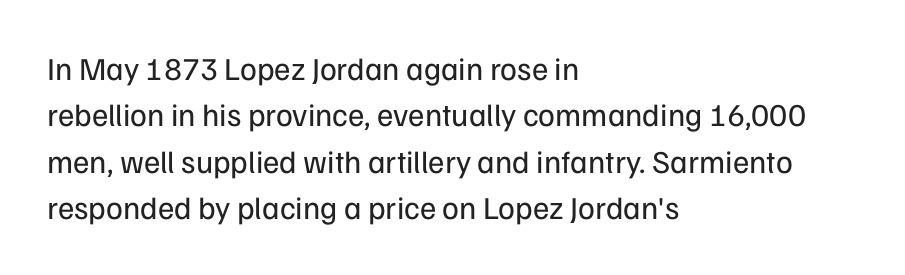
Q: Is the text bold? A: No.
Q: Is the text italic (slanted)? A: No, it is upright.
Q: Is the typeface a serif or a sans-serif typeface? A: Sans-serif.
Q: Is the text underlined? A: No.
Q: How is the paragraph aligned? A: Left-aligned.
Q: Is the spacing between letters normal or unusually wide? A: Normal.
Q: Is the spacing between lines tight, normal or loose? A: Normal.
Q: Width (condensed, normal, or wide)? A: Normal.
Q: Stroke contrast? A: Low.
Q: x-height? A: Medium.
Q: Monospaced? A: No.
